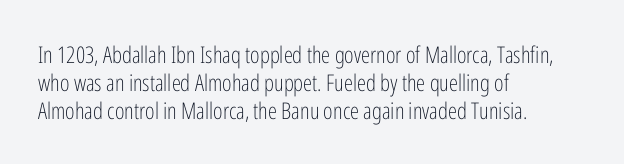
Italic: no, the glyphs are upright roman. Typeset ragged right — the left edge is the straight one. The gaps between neighbouring characters are ordinary and unremarkable. No letter is thick-stroked: the sample isn't bold. Lines of text with bare space underneath.
